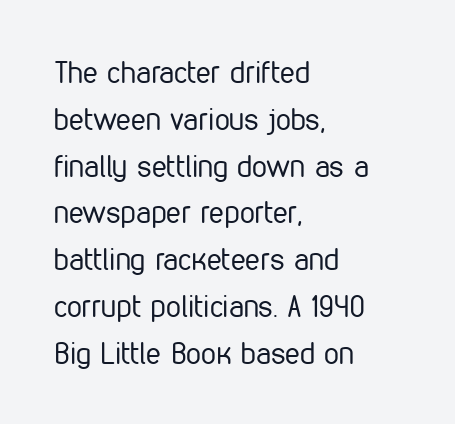
{"serif": "no", "italic": "no", "bold": "no", "weight": "regular", "width": "condensed", "stroke_contrast": "low", "x_height": "medium", "monospaced": "no", "underline": "no", "align": "left", "line_spacing": "normal", "line_spacing_ratio": 1.56, "letter_spacing": "normal", "letter_spacing_em": 0.0, "glyph_px": 30}
